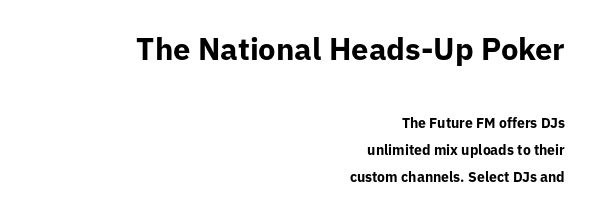
Q: Is the text bold? A: Yes.
Q: Is the text italic (slanted)? A: No, it is upright.
Q: Is the typeface a serif or a sans-serif typeface? A: Sans-serif.
Q: Is the text underlined? A: No.
Q: How is the paragraph aligned? A: Right-aligned.
Q: Is the spacing between letters normal or unusually wide? A: Normal.
Q: Is the spacing between lines tight, normal or loose? A: Loose.
Q: Which block of text is set in a larger size, the first (top) or the second (bottom)? A: The first (top) one.
Q: Width (condensed, normal, or wide)? A: Normal.
Q: Stroke contrast? A: Low.
Q: x-height? A: Medium.
Q: Monospaced? A: No.
